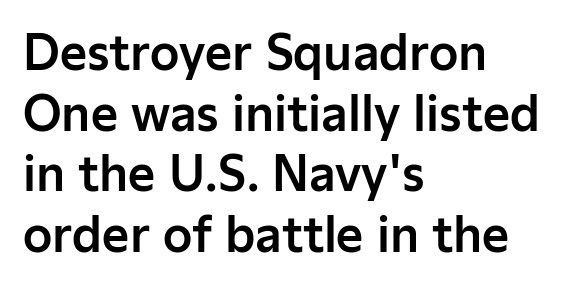
The image shows 47 px sans-serif type, upright; set left-aligned, normal line spacing (1.29x), normal letter spacing, not underlined; low stroke contrast and a medium x-height.
